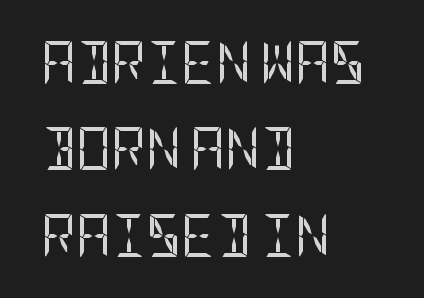
The image shows 43 px regular-weight, condensed sans-serif type, upright; set left-aligned, loose line spacing (2.01x), normal letter spacing, not underlined; low stroke contrast and a large x-height.
